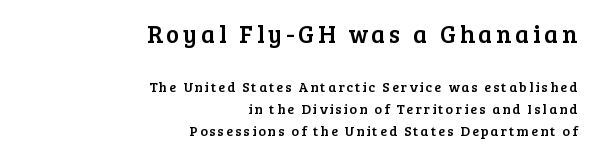
Q: Is the text italic (slanted)? A: No, it is upright.
Q: Is the text underlined? A: No.
Q: How is the paragraph aligned? A: Right-aligned.
Q: Is the spacing between lines tight, normal or loose? A: Normal.
Q: Which block of text is set in a larger size, the first (top) or the second (bottom)? A: The first (top) one.
